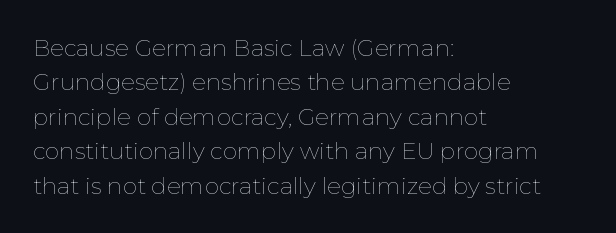
Q: Is the text bold? A: No.
Q: Is the text italic (slanted)? A: No, it is upright.
Q: Is the text underlined? A: No.
Q: How is the paragraph aligned? A: Left-aligned.
Q: Is the spacing between letters normal or unusually wide? A: Normal.
Q: Is the spacing between lines tight, normal or loose? A: Normal.
